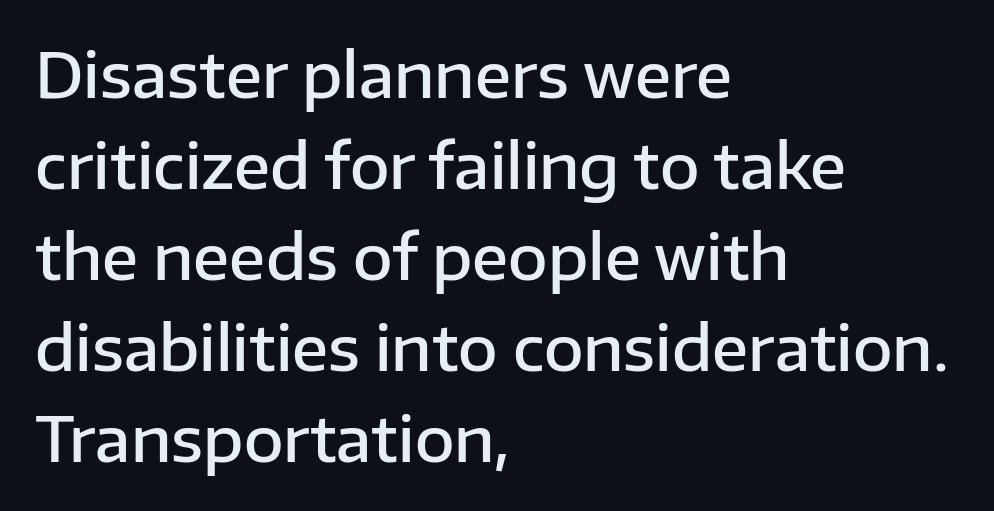
{"serif": "no", "italic": "no", "bold": "semi", "weight": "semibold", "width": "normal", "stroke_contrast": "low", "x_height": "medium", "monospaced": "no", "underline": "no", "align": "left", "line_spacing": "normal", "line_spacing_ratio": 1.49, "letter_spacing": "normal", "letter_spacing_em": 0.0, "glyph_px": 61}
